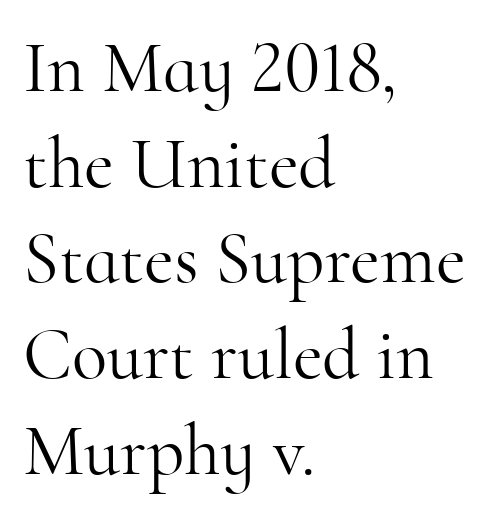
Q: Is the text bold? A: No.
Q: Is the text italic (slanted)? A: No, it is upright.
Q: Is the typeface a serif or a sans-serif typeface? A: Serif.
Q: Is the text underlined? A: No.
Q: How is the paragraph aligned? A: Left-aligned.
Q: Is the spacing between letters normal or unusually wide? A: Normal.
Q: Is the spacing between lines tight, normal or loose? A: Normal.
Q: Width (condensed, normal, or wide)? A: Normal.
Q: Stroke contrast? A: High.
Q: x-height? A: Small.
Q: Monospaced? A: No.
